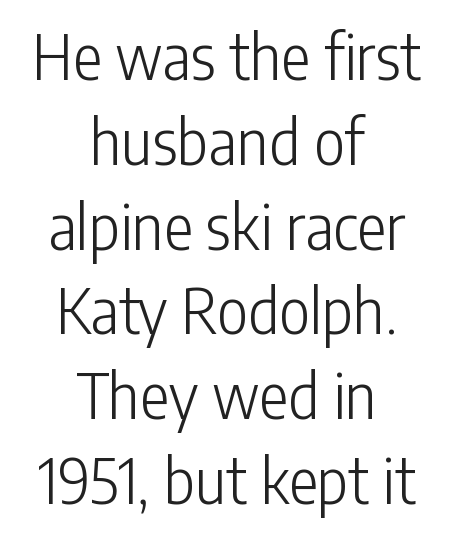
The strokes carry an ordinary text weight at most. Quick note: not italic, upright. Honestly, the letter spacing is just normal — you wouldn't notice it. The foot of each line stays bare and open. Is there much room between lines? A standard amount, neither cramped nor airy.
